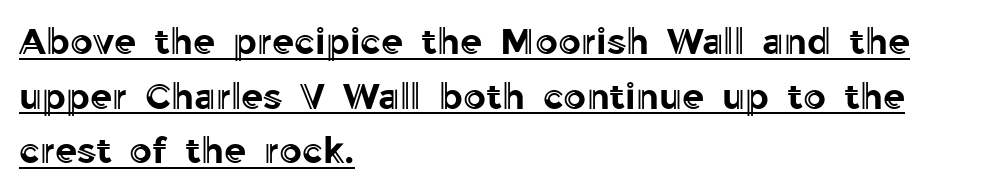
No extra tracking has been applied to these lines. This sample has the flowing, uneven cadence of proportional lettering. Interline gaps are of average width in this sample. These lines are set flush left with a ragged right edge. You can see a thin bar hugging the bottom of the glyphs.
